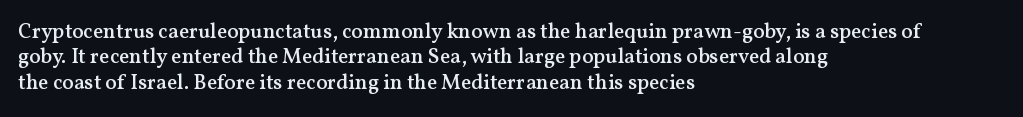
{"italic": "no", "bold": "semi", "underline": "no", "align": "left", "line_spacing_ratio": 1.21, "letter_spacing": "normal", "letter_spacing_em": 0.0, "glyph_px": 21}
